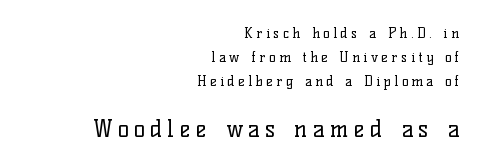
The image shows 23 px text type, upright; set right-aligned, normal line spacing (1.7x), unusually wide letter spacing (+0.24 em), not underlined; the second (bottom) block is 1.64x larger.
